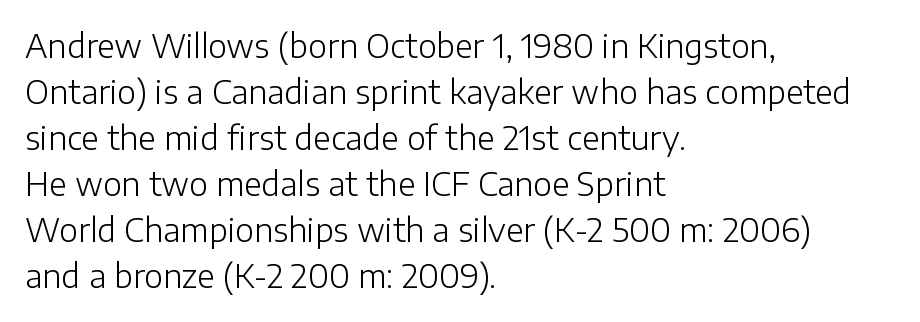
The image shows 32 px light sans-serif type, upright; set left-aligned, normal line spacing (1.44x), normal letter spacing, not underlined; low stroke contrast and a medium x-height.
